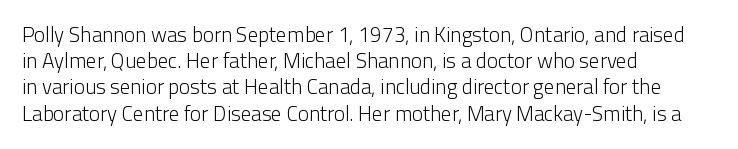
{"italic": "no", "bold": "no", "underline": "no", "align": "left", "line_spacing": "normal", "line_spacing_ratio": 1.25, "letter_spacing": "normal", "letter_spacing_em": 0.0, "glyph_px": 21}
